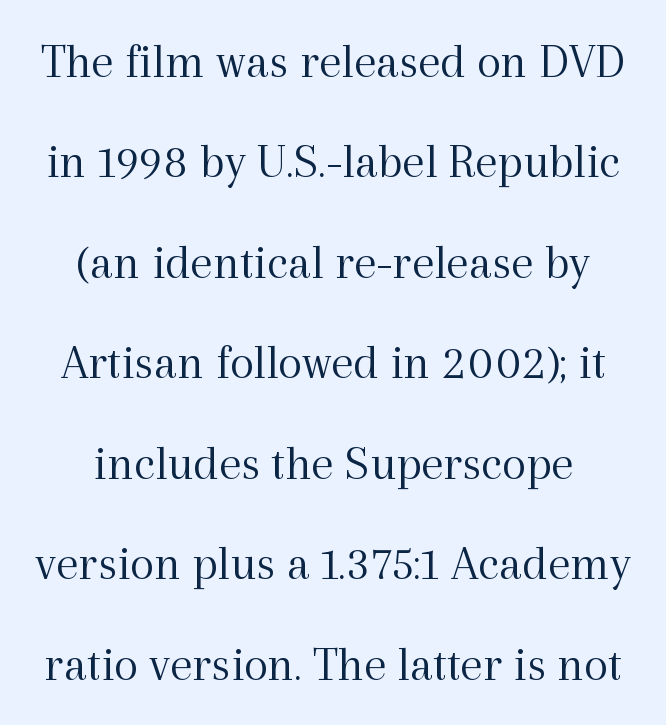
The image shows 50 px light serif type, upright; set loose line spacing (2.01x), normal letter spacing, not underlined; a medium x-height.
